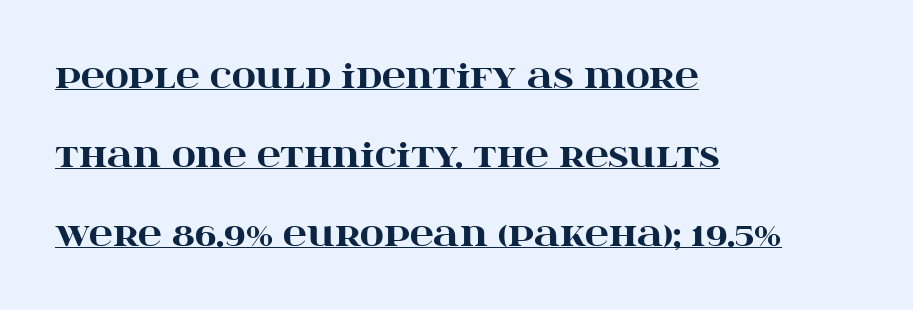
{"serif": "yes", "italic": "no", "bold": "yes", "weight": "heavy", "width": "wide", "stroke_contrast": "high", "x_height": "large", "monospaced": "no", "underline": "yes", "align": "left", "line_spacing": "loose", "line_spacing_ratio": 2.39, "letter_spacing": "normal", "letter_spacing_em": 0.0, "glyph_px": 33}
